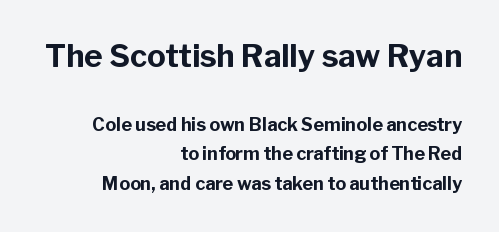
Q: Is the text bold? A: Yes.
Q: Is the text italic (slanted)? A: No, it is upright.
Q: Is the typeface a serif or a sans-serif typeface? A: Sans-serif.
Q: Is the text underlined? A: No.
Q: How is the paragraph aligned? A: Right-aligned.
Q: Is the spacing between letters normal or unusually wide? A: Normal.
Q: Is the spacing between lines tight, normal or loose? A: Normal.
Q: Which block of text is set in a larger size, the first (top) or the second (bottom)? A: The first (top) one.
Q: Width (condensed, normal, or wide)? A: Normal.
Q: Stroke contrast? A: Low.
Q: x-height? A: Medium.
Q: Monospaced? A: No.
